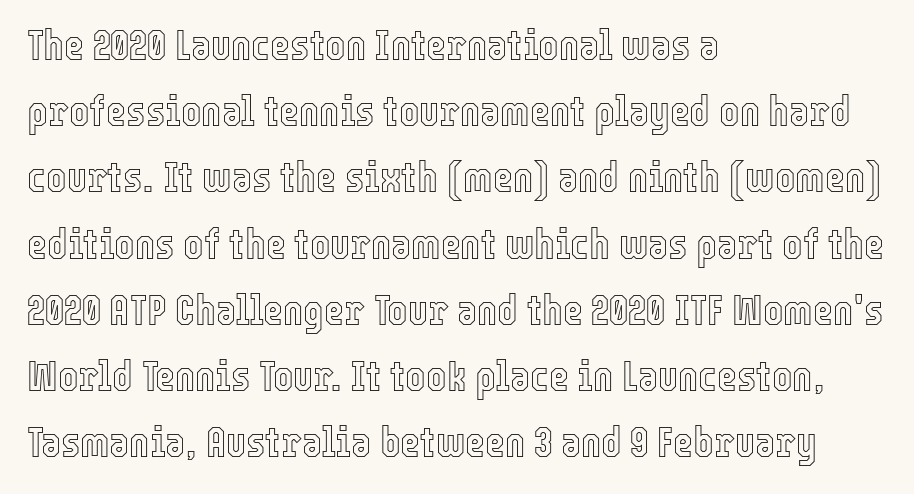
The typesetter chose a ragged-right arrangement here. Each row of text sits above clean, open space. Tracking here is standard; glyphs follow each other at the usual distance. Is there much room between lines? A standard amount, neither cramped nor airy. Notice how the stems are strictly vertical — no italics here.
